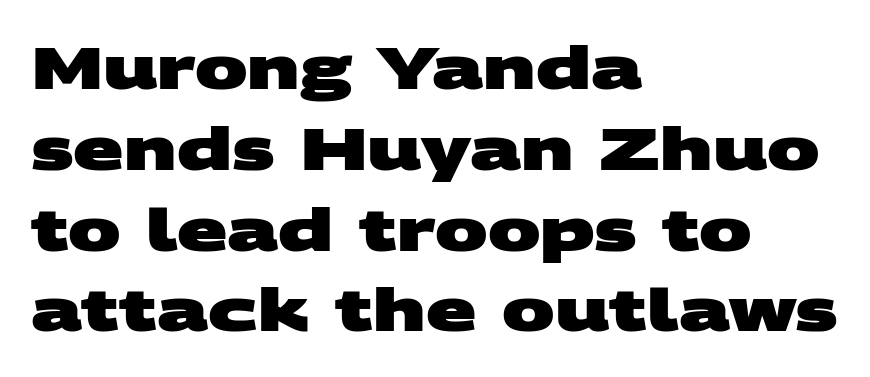
Vertical spacing — default. The baseline area is clear. The font is running at its bold setting. What kind of face is this? One without serifs — a sans. Short note: letters normally spaced.
